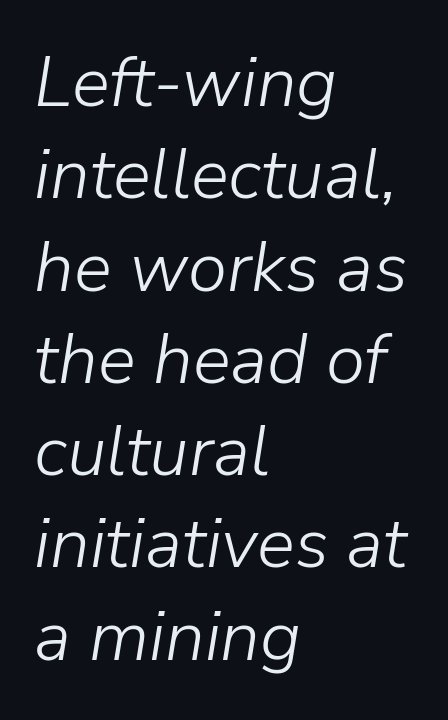
{"italic": "yes", "lean": "right", "slant_degrees": 9, "bold": "no", "weight": "light", "width": "normal", "stroke_contrast": "low", "x_height": "medium", "monospaced": "no", "underline": "no", "align": "left", "line_spacing": "normal", "line_spacing_ratio": 1.3, "letter_spacing": "normal", "letter_spacing_em": 0.0, "glyph_px": 71}
